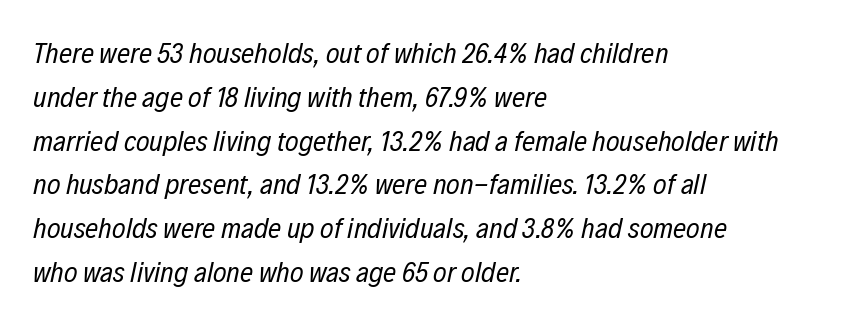
The image shows 29 px regular-weight, condensed type, italic (leaning right); set left-aligned, normal line spacing (1.51x), normal letter spacing, not underlined; low stroke contrast and a medium x-height.
